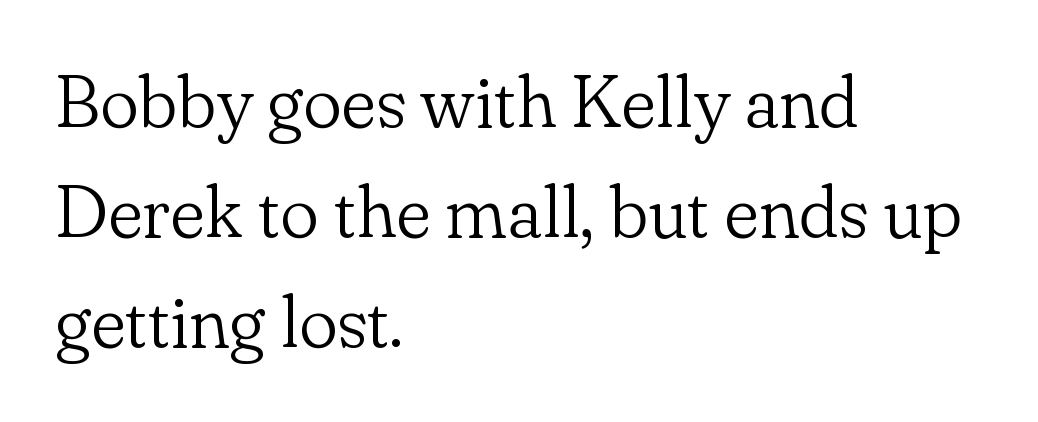
The image shows 73 px light serif type, upright; set left-aligned, normal line spacing (1.51x), normal letter spacing, not underlined; low stroke contrast and a small x-height.
